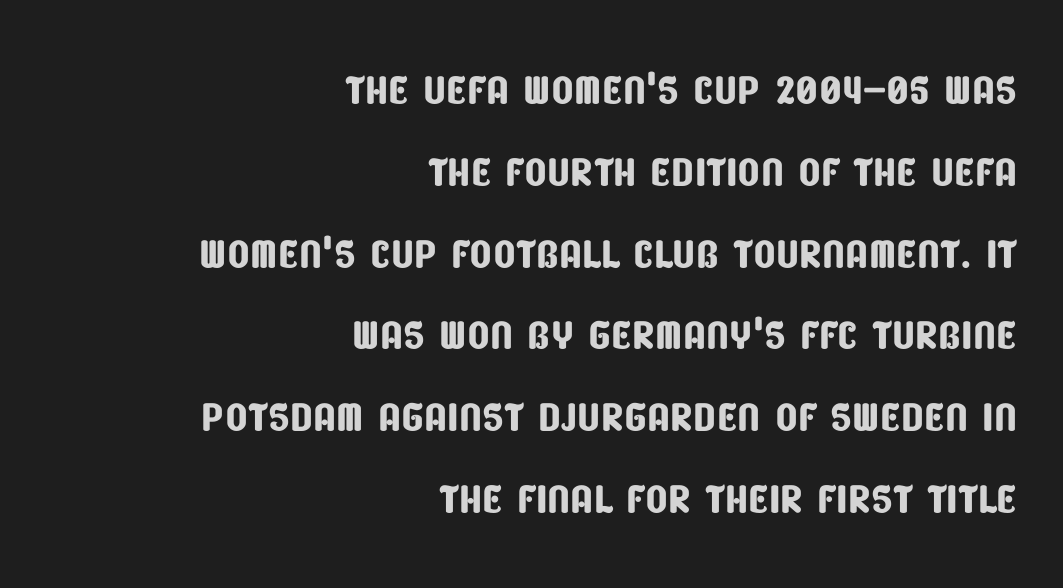
{"serif": "no", "width": "condensed", "stroke_contrast": "low", "x_height": "large", "monospaced": "no", "underline": "no", "align": "right", "line_spacing": "normal", "line_spacing_ratio": 1.41, "letter_spacing": "normal", "letter_spacing_em": 0.0, "glyph_px": 58}
